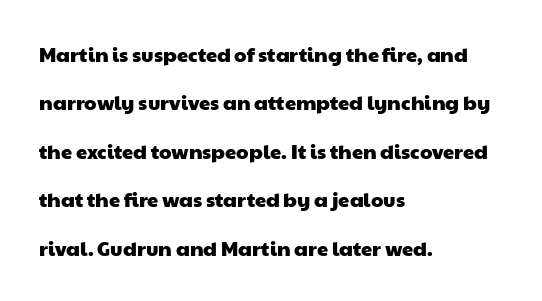
The image shows 20 px text type; set left-aligned, loose line spacing (2.42x), normal letter spacing, not underlined.
